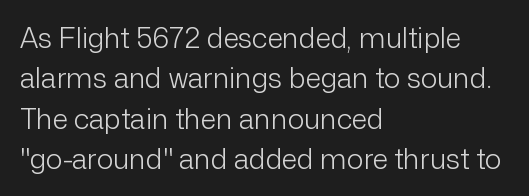
Style check: upright. Font category for this specimen: sans-serif. Regarding leading, the lines here are spaced in the standard way. Stroke thickness stays within the range of a standard reading face or lighter. The lines are quadded left.
